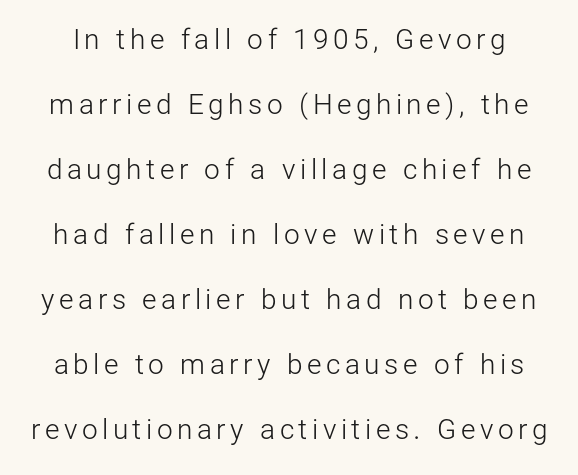
The image shows 28 px light sans-serif type, upright; set loose line spacing (2.32x), not underlined; low stroke contrast and a medium x-height.
